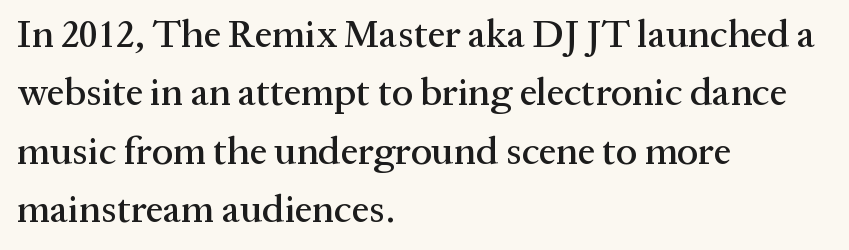
The image shows 39 px serif type, upright; set left-aligned, normal line spacing (1.5x), normal letter spacing, not underlined; medium stroke contrast and a medium x-height.
